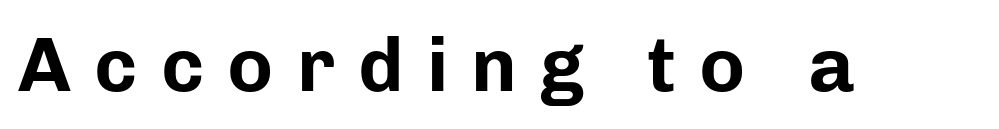
{"serif": "no", "italic": "no", "bold": "yes", "weight": "bold", "width": "normal", "stroke_contrast": "low", "x_height": "medium", "monospaced": "no", "underline": "no", "letter_spacing": "wide", "letter_spacing_em": 0.3, "glyph_px": 77}
